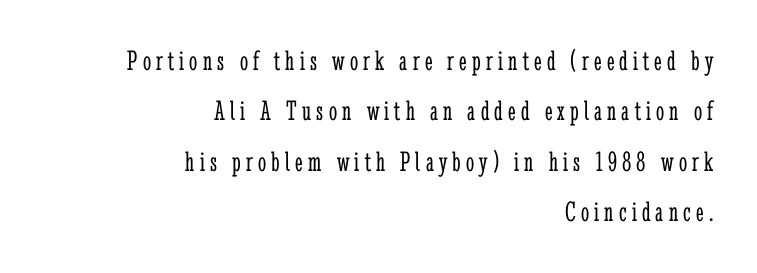
Type without underlining. A typesetter would mark this as roman, not italic. Varying glyph widths throughout — classic text-font behaviour. Is this a sans? No — the strokes have serifs. The rendering anchors every line to the right-hand side. The typeface has the unassuming heft of standard copy or less.
